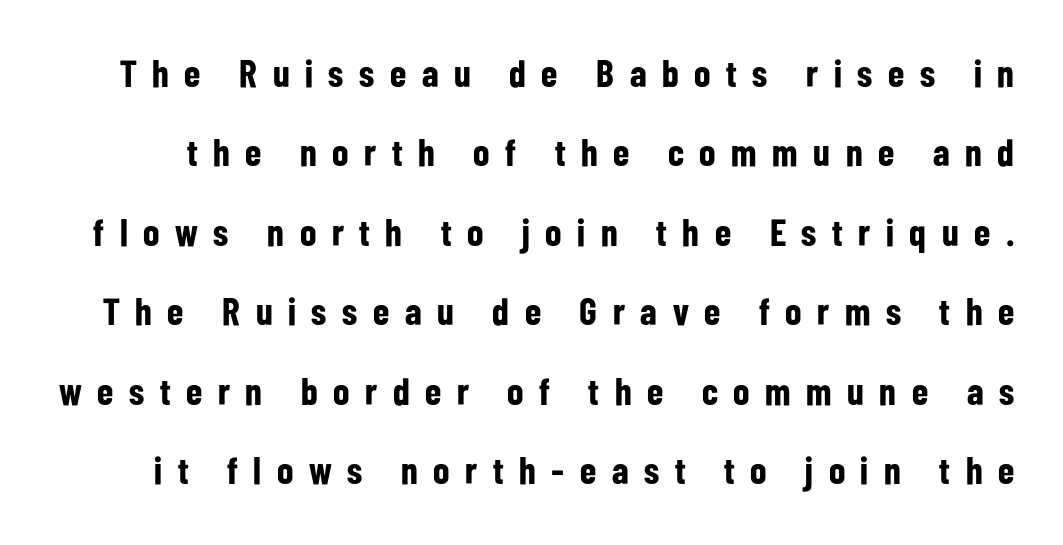
Q: Is the text bold? A: Yes.
Q: Is the text italic (slanted)? A: No, it is upright.
Q: Is the typeface a serif or a sans-serif typeface? A: Sans-serif.
Q: Is the text underlined? A: No.
Q: Is the spacing between letters normal or unusually wide? A: Unusually wide.
Q: Is the spacing between lines tight, normal or loose? A: Loose.
Q: Width (condensed, normal, or wide)? A: Condensed.
Q: Stroke contrast? A: Low.
Q: x-height? A: Medium.
Q: Monospaced? A: No.
